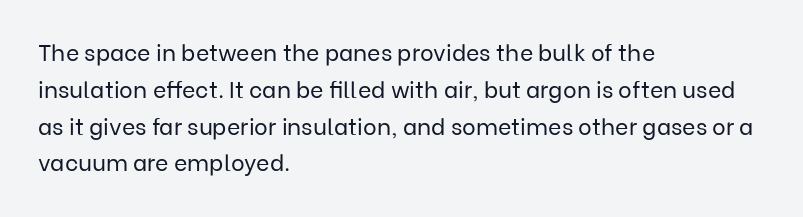
Q: Is the text bold? A: No.
Q: Is the text italic (slanted)? A: No, it is upright.
Q: Is the text underlined? A: No.
Q: How is the paragraph aligned? A: Left-aligned.
Q: Is the spacing between letters normal or unusually wide? A: Normal.
Q: Is the spacing between lines tight, normal or loose? A: Normal.
